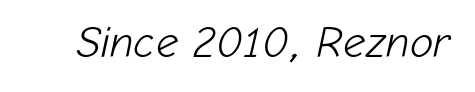
{"italic": "yes", "lean": "right", "slant_degrees": 12, "bold": "no", "weight": "light", "width": "normal", "stroke_contrast": "low", "x_height": "medium", "monospaced": "no", "underline": "no", "letter_spacing": "normal", "letter_spacing_em": 0.0, "glyph_px": 44}
